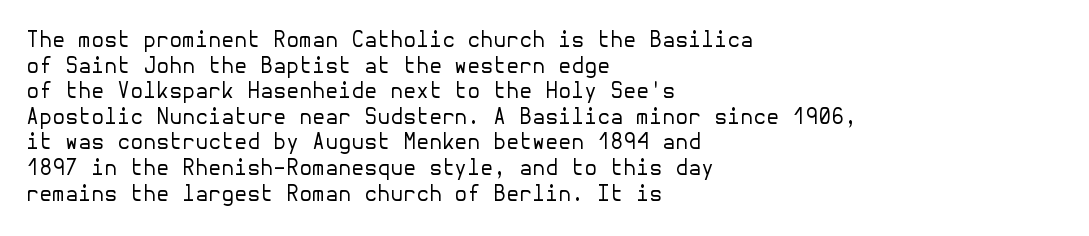
Q: Is the text bold? A: No.
Q: Is the text italic (slanted)? A: No, it is upright.
Q: Is the text underlined? A: No.
Q: How is the paragraph aligned? A: Left-aligned.
Q: Is the spacing between letters normal or unusually wide? A: Normal.
